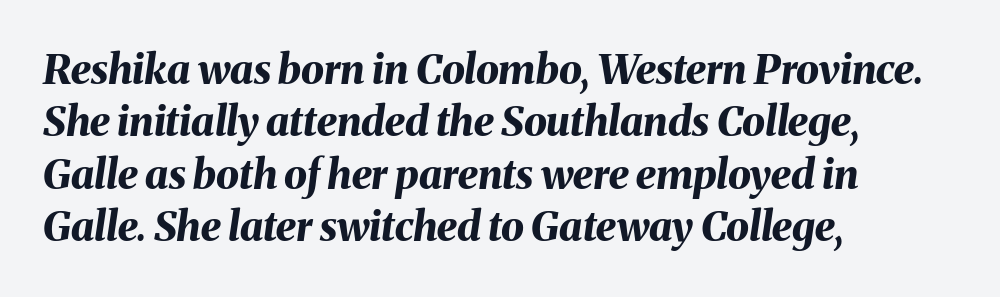
{"italic": "yes", "lean": "right", "slant_degrees": 8, "bold": "yes", "weight": "bold", "width": "normal", "stroke_contrast": "medium", "x_height": "medium", "monospaced": "no", "underline": "no", "align": "left", "line_spacing": "normal", "line_spacing_ratio": 1.28, "letter_spacing": "normal", "letter_spacing_em": 0.0, "glyph_px": 41}
